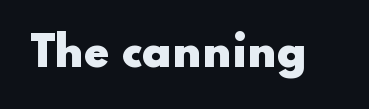
The image shows 41 px heavy, wide sans-serif type, upright; set normal letter spacing, not underlined; low stroke contrast and a small x-height.
